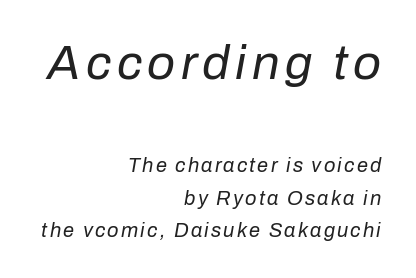
{"italic": "yes", "lean": "right", "slant_degrees": 10, "bold": "no", "weight": "regular", "width": "normal", "stroke_contrast": "low", "x_height": "medium", "monospaced": "no", "underline": "no", "align": "right", "line_spacing": "normal", "line_spacing_ratio": 1.63, "larger_block": "first", "size_ratio": 2.45, "glyph_px": 49}
